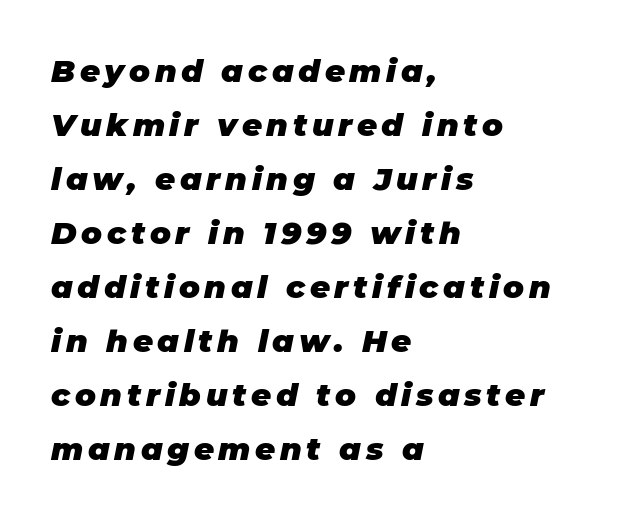
Q: Is the text bold? A: Yes.
Q: Is the text italic (slanted)? A: Yes, it leans right by about 11 degrees.
Q: Is the text underlined? A: No.
Q: How is the paragraph aligned? A: Left-aligned.
Q: Width (condensed, normal, or wide)? A: Normal.
Q: Stroke contrast? A: Low.
Q: x-height? A: Large.
Q: Monospaced? A: No.
